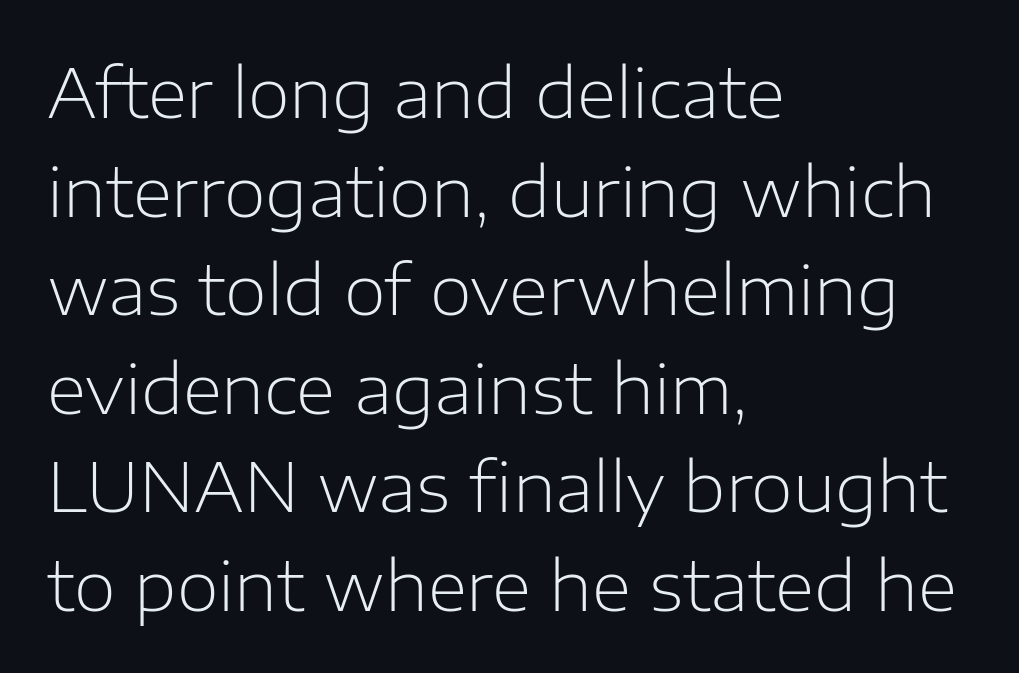
A quiet, ordinary-to-light weight characterises the typeface. The passage shown stacks its lines at a standard gap. Observe the ordinary spacing: letters are neighbours, not strangers. This rendering features lettering with no underline.
